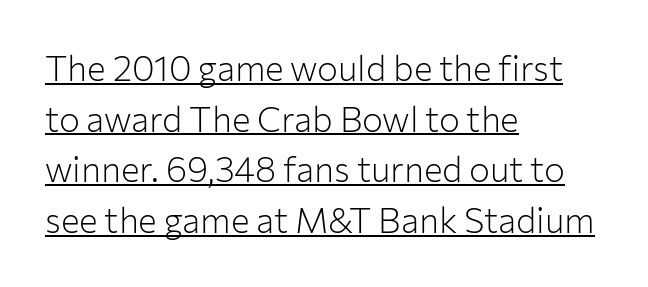
Each line of the rendering has a horizontal stroke beneath the glyphs. Compared with typical paragraphs, the rows here are spaced about the same. This is not heavy type; no bold has been used. A typesetter would call this proportional, since set widths differ per character. Each word holds together tightly as a unit, with standard inter-letter gaps. Tall strokes in this sample are plumb rather than angled.
